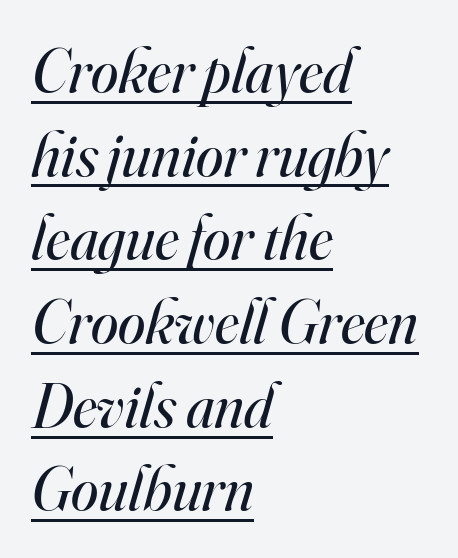
The image shows 62 px regular-weight serif type, italic (leaning right); set left-aligned, normal line spacing (1.35x), normal letter spacing, underlined; high stroke contrast and a small x-height.
